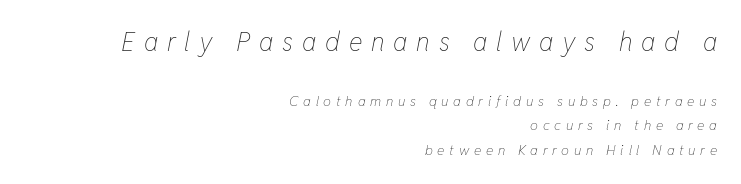
The text block is weighted toward the right margin, trailing off unevenly leftward. Does the bottom block carry the larger type? No, the top block does. This sample uses an oblique cut, with every glyph tilted off the vertical. Stems and bowls with no extra thickness — not bold.
